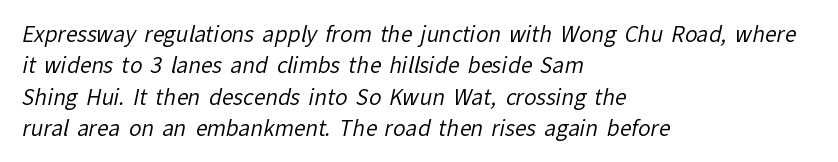
Horizontally, the lines are justified to the leading edge only. The space directly below the letters is spotless. There is no visible air inserted between adjacent glyphs. The face looks like a standard text weight, possibly lighter.
